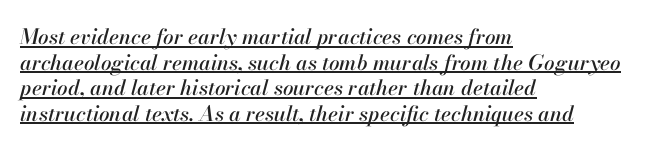
The image shows 21 px text type, italic (leaning right); set left-aligned, line spacing 1.22x, normal letter spacing, underlined.
